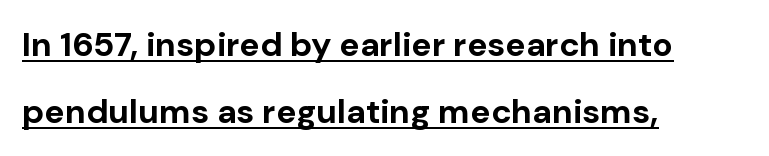
{"serif": "no", "italic": "no", "bold": "yes", "weight": "bold", "width": "normal", "stroke_contrast": "low", "x_height": "medium", "monospaced": "no", "underline": "yes", "align": "left", "line_spacing": "loose", "line_spacing_ratio": 1.97, "letter_spacing": "normal", "letter_spacing_em": 0.0, "glyph_px": 34}
